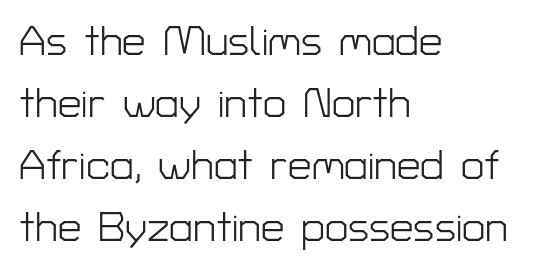
{"serif": "no", "italic": "no", "bold": "no", "weight": "light", "width": "normal", "stroke_contrast": "low", "x_height": "medium", "monospaced": "no", "underline": "no", "align": "left", "line_spacing": "normal", "line_spacing_ratio": 1.48, "letter_spacing": "normal", "letter_spacing_em": 0.0, "glyph_px": 42}
